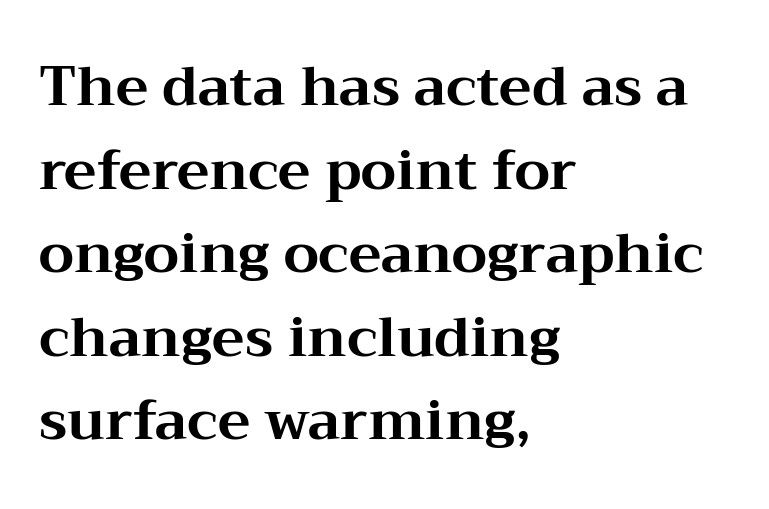
The passage shown has conventional tracking throughout. Alignment: flush left. Set as a true bold cut, around the 700 mark. Reading down the column, the eye jumps a familiar distance to each next line. Nope, not italic — everything's standing straight. The typeface chosen for these lines features serifs.
